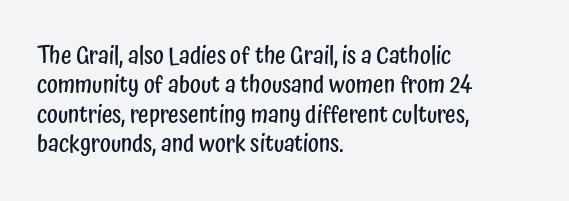
{"italic": "no", "bold": "semi", "underline": "no", "align": "left", "line_spacing": "normal", "line_spacing_ratio": 1.28, "letter_spacing": "normal", "letter_spacing_em": 0.0, "glyph_px": 23}
